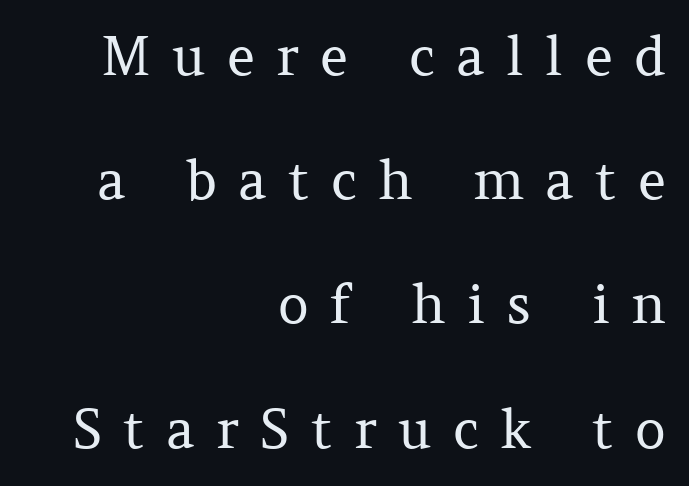
The image shows 54 px regular-weight serif type, upright; set right-aligned, loose line spacing (2.3x), unusually wide letter spacing (+0.39 em), not underlined; medium stroke contrast and a medium x-height.
